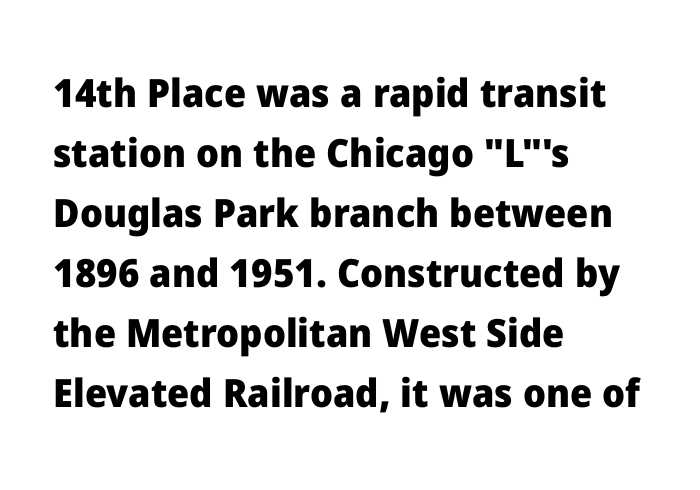
The image shows 39 px heavy sans-serif type, upright; set left-aligned, normal line spacing (1.54x), normal letter spacing, not underlined; low stroke contrast and a medium x-height.
